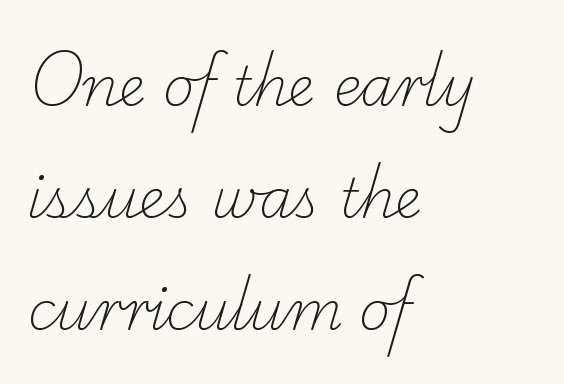
Q: Is the text bold? A: No.
Q: Is the typeface a serif or a sans-serif typeface? A: Serif.
Q: Is the text underlined? A: No.
Q: How is the paragraph aligned? A: Left-aligned.
Q: Is the spacing between letters normal or unusually wide? A: Normal.
Q: Is the spacing between lines tight, normal or loose? A: Loose.
Q: Width (condensed, normal, or wide)? A: Normal.
Q: Stroke contrast? A: Low.
Q: x-height? A: Small.
Q: Monospaced? A: No.
